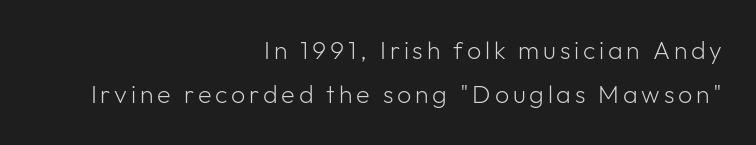
Q: Is the text bold? A: No.
Q: Is the text italic (slanted)? A: No, it is upright.
Q: Is the text underlined? A: No.
Q: How is the paragraph aligned? A: Right-aligned.
